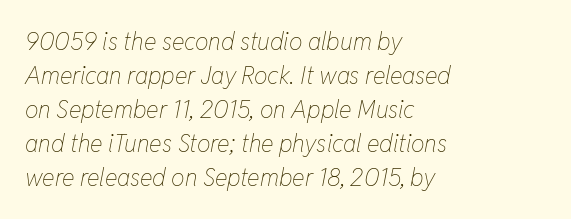
Rendered with sloped, italic letterforms. Observe the ordinary spacing: letters are neighbours, not strangers. Line starts are locked; line ends wander. Summary of weight: not heavy and not bold. Compared with typical paragraphs, the rows here are spaced about the same. Check the space under the baseline: it is left empty.
